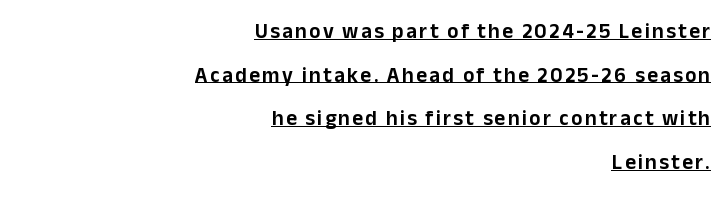
Notice the wide empty band between every row — that's loose leading. It's the straight-up-and-down kind of type. Casual observation: everything's shoved over to the right. You can see a thin bar hugging the bottom of the glyphs.
